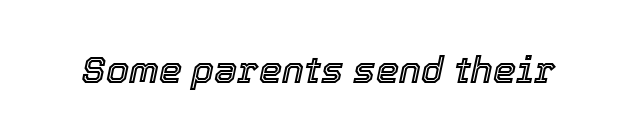
The image shows 37 px text type, italic (leaning right); set normal letter spacing, not underlined; a medium x-height.
